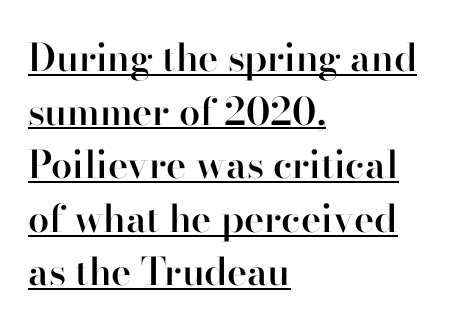
{"serif": "yes", "italic": "no", "bold": "semi", "weight": "semibold", "width": "normal", "stroke_contrast": "high", "x_height": "small", "monospaced": "no", "underline": "yes", "align": "left", "line_spacing": "normal", "line_spacing_ratio": 1.41, "letter_spacing": "normal", "letter_spacing_em": 0.0, "glyph_px": 38}
